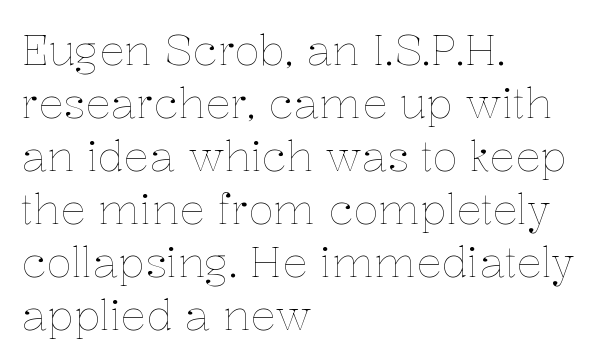
Think standard paragraph weight, or any step lighter than that. Rule under the text: the space is simply empty. Nobody touched the tracking dial on this one. Italic: no, the glyphs are upright roman. Is this a fixed-width face? No — the glyphs have proportional, varying widths.
